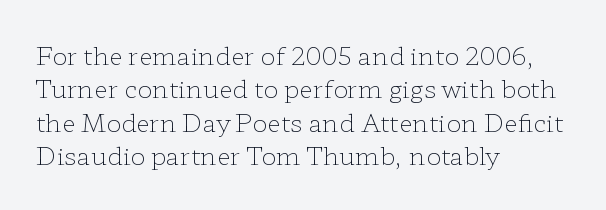
Q: Is the text bold? A: No.
Q: Is the text italic (slanted)? A: No, it is upright.
Q: Is the text underlined? A: No.
Q: How is the paragraph aligned? A: Left-aligned.
Q: Is the spacing between letters normal or unusually wide? A: Normal.
Q: Is the spacing between lines tight, normal or loose? A: Normal.
